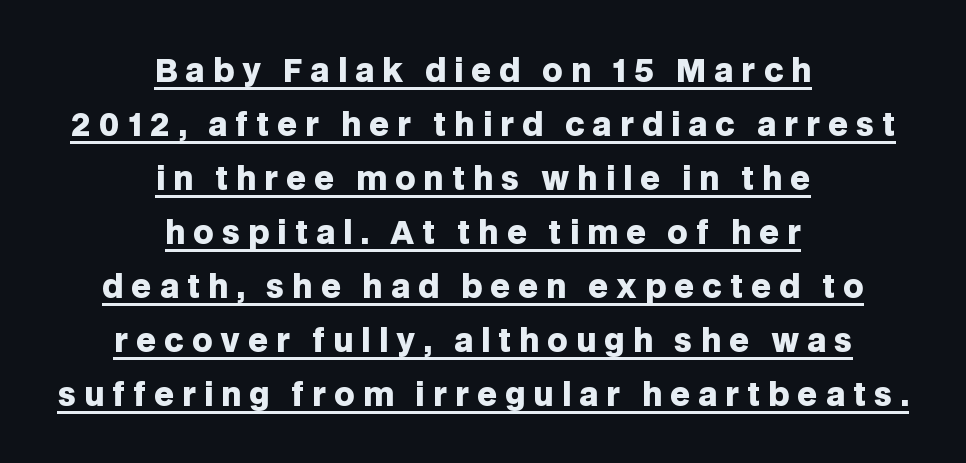
{"serif": "no", "italic": "no", "bold": "yes", "weight": "heavy", "width": "normal", "stroke_contrast": "low", "x_height": "large", "monospaced": "no", "underline": "yes", "align": "center", "line_spacing_ratio": 1.74, "letter_spacing": "wide", "letter_spacing_em": 0.26, "glyph_px": 31}
